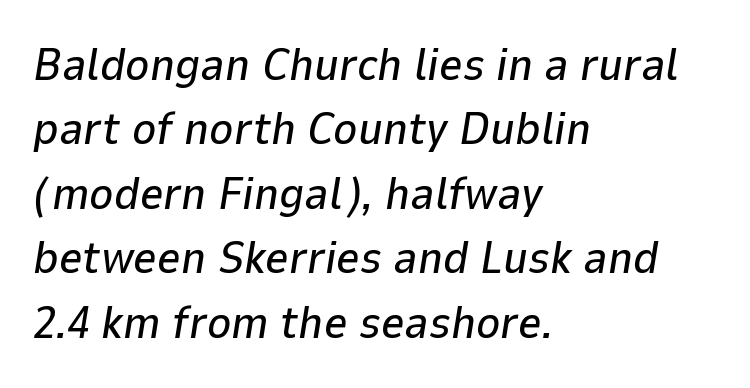
Q: Is the text italic (slanted)? A: Yes, it leans right by about 9 degrees.
Q: Is the text underlined? A: No.
Q: How is the paragraph aligned? A: Left-aligned.
Q: Is the spacing between letters normal or unusually wide? A: Normal.
Q: Is the spacing between lines tight, normal or loose? A: Normal.
Q: Width (condensed, normal, or wide)? A: Normal.
Q: Stroke contrast? A: Low.
Q: x-height? A: Medium.
Q: Monospaced? A: No.
